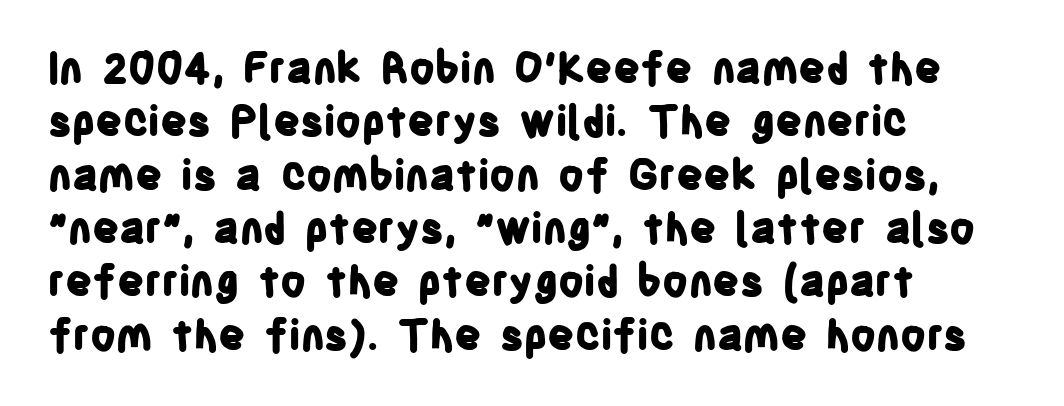
Q: Is the text bold? A: Yes.
Q: Is the text italic (slanted)? A: No, it is upright.
Q: Is the typeface a serif or a sans-serif typeface? A: Sans-serif.
Q: Is the text underlined? A: No.
Q: How is the paragraph aligned? A: Left-aligned.
Q: Is the spacing between letters normal or unusually wide? A: Normal.
Q: Is the spacing between lines tight, normal or loose? A: Normal.
Q: Width (condensed, normal, or wide)? A: Condensed.
Q: Stroke contrast? A: Low.
Q: x-height? A: Large.
Q: Monospaced? A: No.
